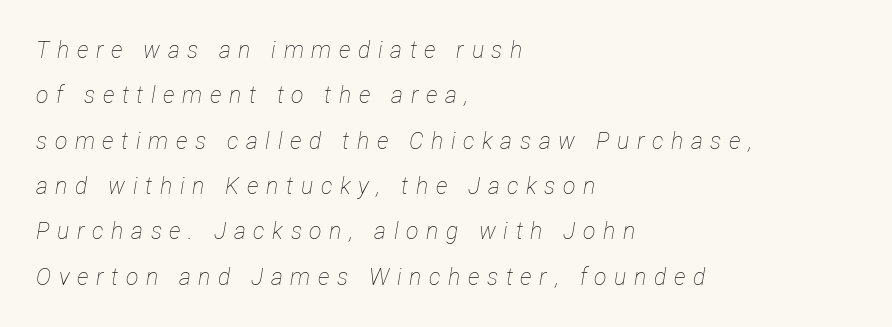
Q: Is the text bold? A: No.
Q: Is the text italic (slanted)? A: Yes, it leans right by about 12 degrees.
Q: Is the text underlined? A: No.
Q: How is the paragraph aligned? A: Left-aligned.
Q: Is the spacing between letters normal or unusually wide? A: Unusually wide.
Q: Is the spacing between lines tight, normal or loose? A: Loose.
